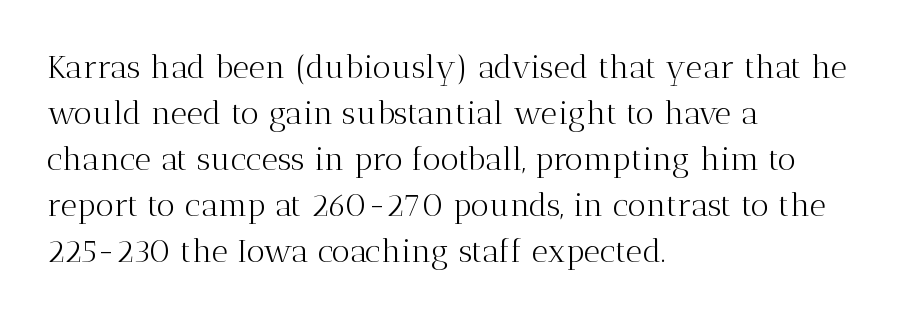
Q: Is the text bold? A: No.
Q: Is the text italic (slanted)? A: No, it is upright.
Q: Is the typeface a serif or a sans-serif typeface? A: Serif.
Q: Is the text underlined? A: No.
Q: How is the paragraph aligned? A: Left-aligned.
Q: Is the spacing between letters normal or unusually wide? A: Normal.
Q: Is the spacing between lines tight, normal or loose? A: Normal.
Q: Width (condensed, normal, or wide)? A: Normal.
Q: Stroke contrast? A: Medium.
Q: x-height? A: Medium.
Q: Monospaced? A: No.
